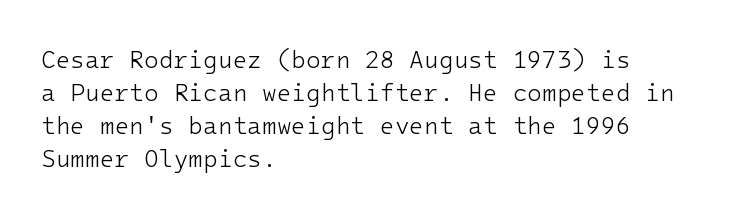
The image shows 24 px text type, upright; set left-aligned, normal line spacing (1.37x), normal letter spacing, not underlined.
